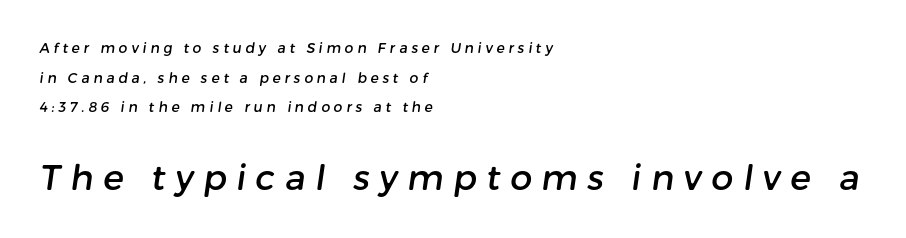
{"serif": "no", "width": "normal", "stroke_contrast": "low", "x_height": "medium", "monospaced": "no", "underline": "no", "align": "left", "line_spacing": "loose", "line_spacing_ratio": 2.11, "letter_spacing": "wide", "letter_spacing_em": 0.27, "larger_block": "second", "size_ratio": 2.5, "glyph_px": 35}
